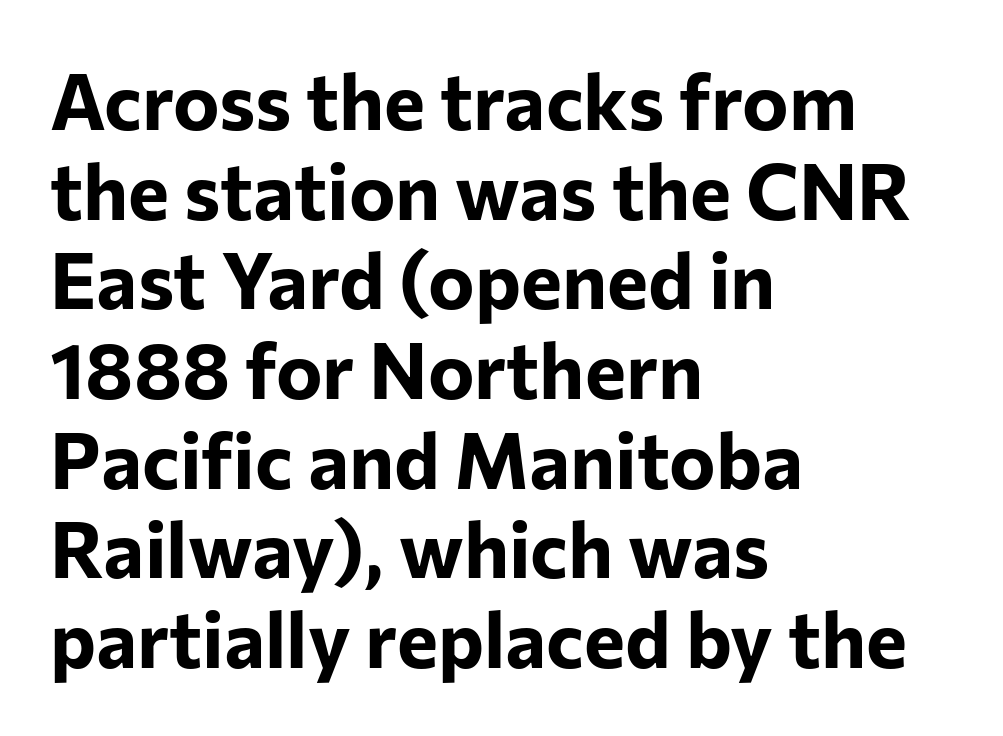
Q: Is the text bold? A: Yes.
Q: Is the text italic (slanted)? A: No, it is upright.
Q: Is the typeface a serif or a sans-serif typeface? A: Sans-serif.
Q: Is the text underlined? A: No.
Q: How is the paragraph aligned? A: Left-aligned.
Q: Is the spacing between letters normal or unusually wide? A: Normal.
Q: Is the spacing between lines tight, normal or loose? A: Tight.
Q: Width (condensed, normal, or wide)? A: Normal.
Q: Stroke contrast? A: Low.
Q: x-height? A: Medium.
Q: Monospaced? A: No.
